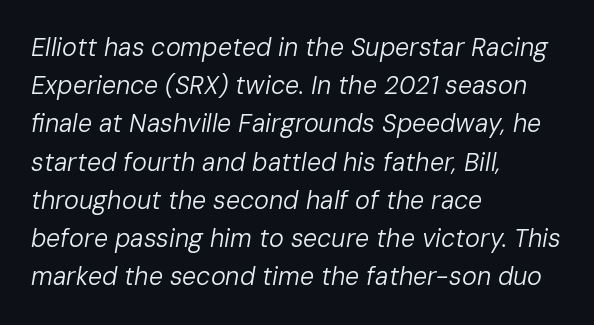
Q: Is the text bold? A: No.
Q: Is the text italic (slanted)? A: Yes, it leans right by about 10 degrees.
Q: Is the text underlined? A: No.
Q: How is the paragraph aligned? A: Left-aligned.
Q: Is the spacing between letters normal or unusually wide? A: Normal.
Q: Is the spacing between lines tight, normal or loose? A: Normal.
